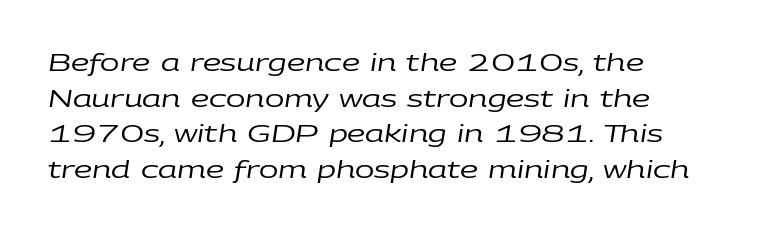
Line starts are locked; line ends wander. The whole block is typeset with a tilt. The line texture is even and compact thanks to regular tracking. Any mark beneath the type? The region is blank. On a weight scale, this lands at 450 or below. Leading matches the norm, producing a regular column.
